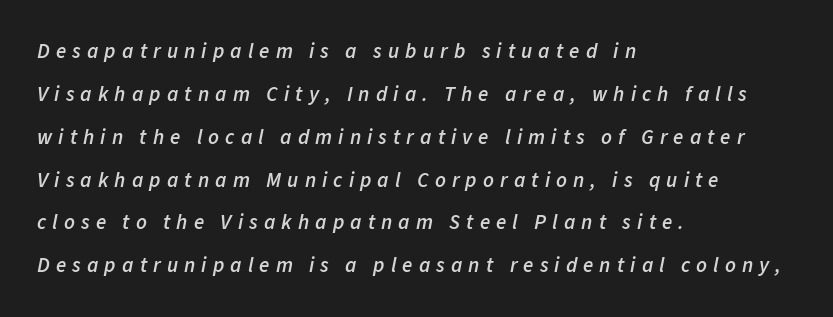
{"italic": "yes", "lean": "right", "slant_degrees": 11, "bold": "semi", "underline": "no", "align": "left", "line_spacing": "loose", "line_spacing_ratio": 2.04, "letter_spacing": "wide", "letter_spacing_em": 0.29, "glyph_px": 21}
